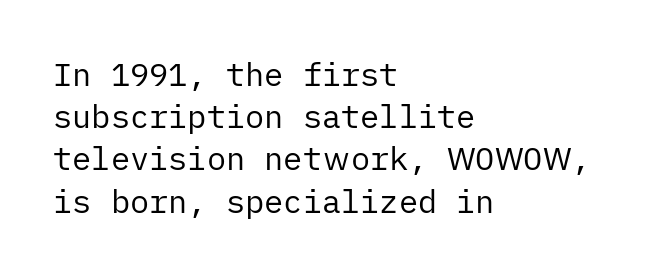
Q: Is the text bold? A: No.
Q: Is the text italic (slanted)? A: No, it is upright.
Q: Is the typeface a serif or a sans-serif typeface? A: Sans-serif.
Q: Is the text underlined? A: No.
Q: How is the paragraph aligned? A: Left-aligned.
Q: Is the spacing between letters normal or unusually wide? A: Normal.
Q: Is the spacing between lines tight, normal or loose? A: Normal.
Q: Width (condensed, normal, or wide)? A: Normal.
Q: Stroke contrast? A: Low.
Q: x-height? A: Medium.
